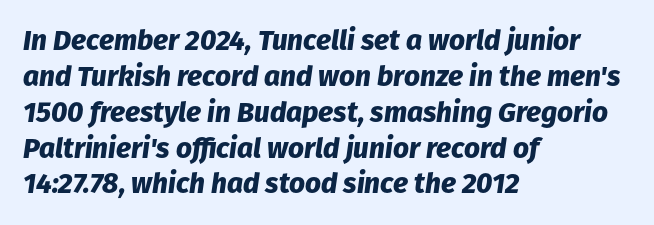
One glance says typical: line gaps are just what's usual. Emphasis-style slanted type is in use. The face used here is proportionally spaced, like ordinary book or web type. Beneath every word, the page is bare. The sample has been set heavy, in full bold.
